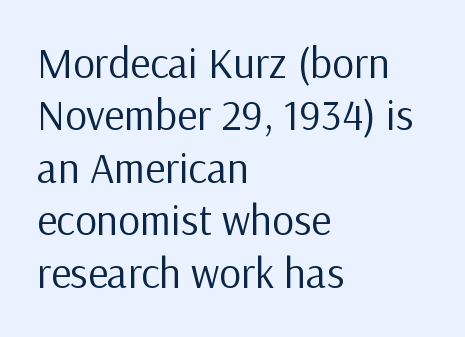
The image shows 43 px regular-weight sans-serif type, upright; set left-aligned, line spacing 1.22x, normal letter spacing, not underlined; low stroke contrast and a medium x-height.
